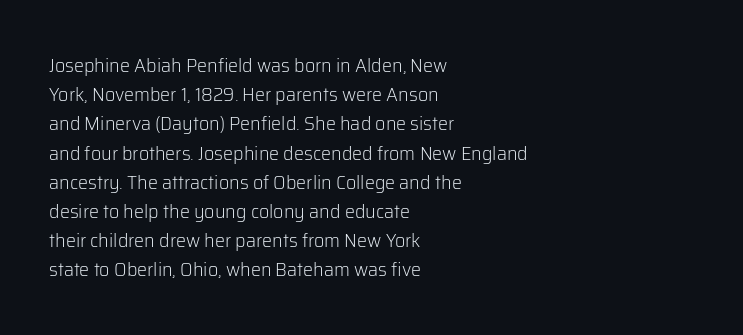
{"italic": "no", "bold": "no", "underline": "no", "align": "left", "line_spacing": "normal", "line_spacing_ratio": 1.46, "letter_spacing": "normal", "letter_spacing_em": 0.0, "glyph_px": 20}
